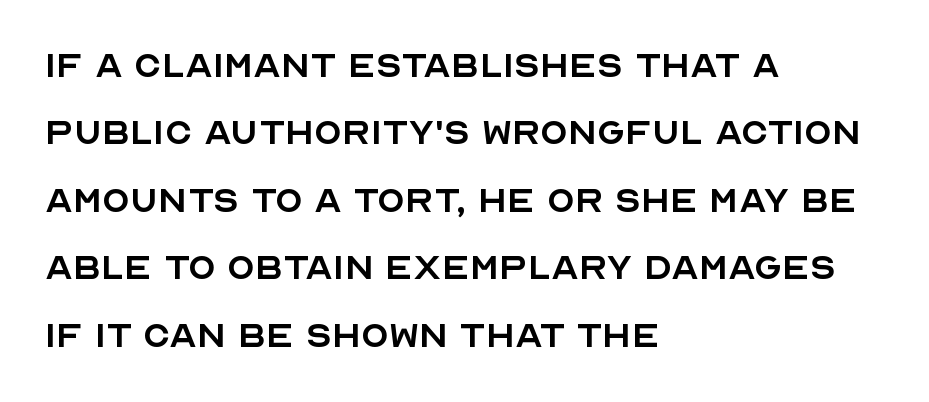
Vertical strokes here are truly vertical. Interline gaps are of average width in this sample. The letters look calm and open, with moderate or lighter stems. Font category for this specimen: sans-serif. Spacing verdict: proportional, widths tailored to each character. Rule under the text: the space is simply empty.
